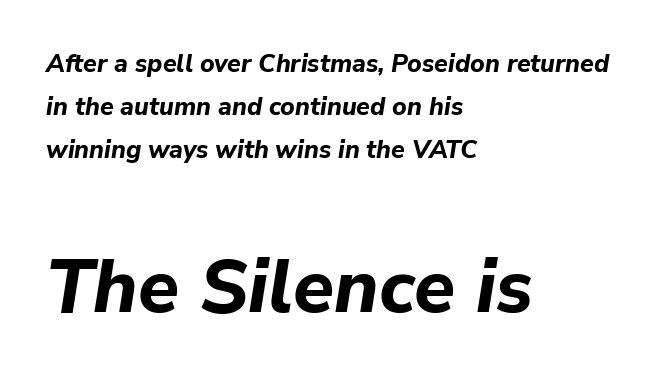
The image shows 75 px bold type, italic (leaning right); set left-aligned, line spacing 1.73x, normal letter spacing, not underlined; the second (bottom) block is 3.0x larger; low stroke contrast and a medium x-height.
